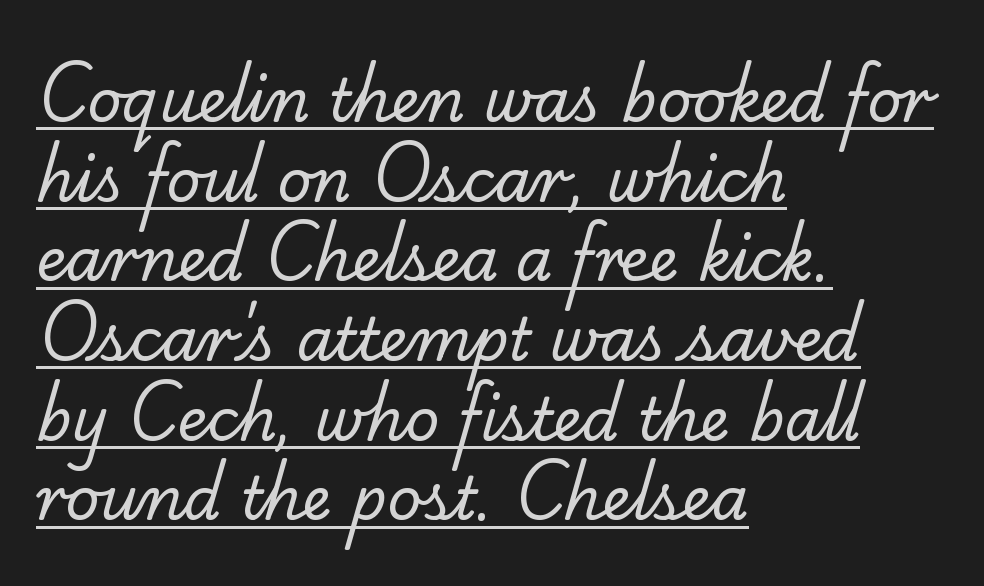
Q: Is the text bold? A: No.
Q: Is the text underlined? A: Yes.
Q: How is the paragraph aligned? A: Left-aligned.
Q: Is the spacing between letters normal or unusually wide? A: Normal.
Q: Is the spacing between lines tight, normal or loose? A: Normal.
Q: Width (condensed, normal, or wide)? A: Normal.
Q: Stroke contrast? A: Low.
Q: x-height? A: Small.
Q: Monospaced? A: No.
